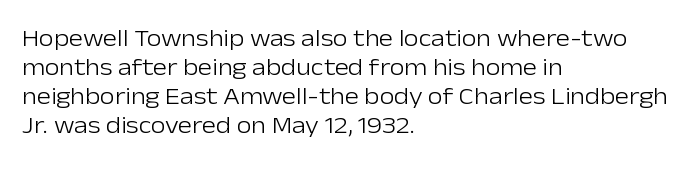
The image shows 24 px text type, upright; set left-aligned, line spacing 1.21x, normal letter spacing, not underlined.
